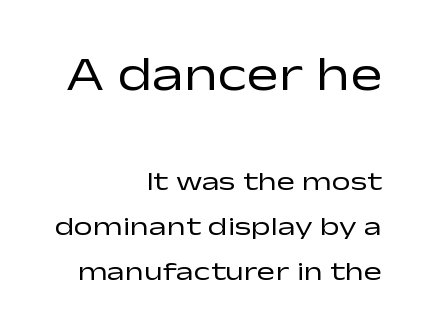
Q: Is the text bold? A: No.
Q: Is the text italic (slanted)? A: No, it is upright.
Q: Is the typeface a serif or a sans-serif typeface? A: Sans-serif.
Q: Is the text underlined? A: No.
Q: How is the paragraph aligned? A: Right-aligned.
Q: Is the spacing between letters normal or unusually wide? A: Normal.
Q: Is the spacing between lines tight, normal or loose? A: Normal.
Q: Which block of text is set in a larger size, the first (top) or the second (bottom)? A: The first (top) one.
Q: Width (condensed, normal, or wide)? A: Wide.
Q: Stroke contrast? A: Low.
Q: x-height? A: Medium.
Q: Monospaced? A: No.
